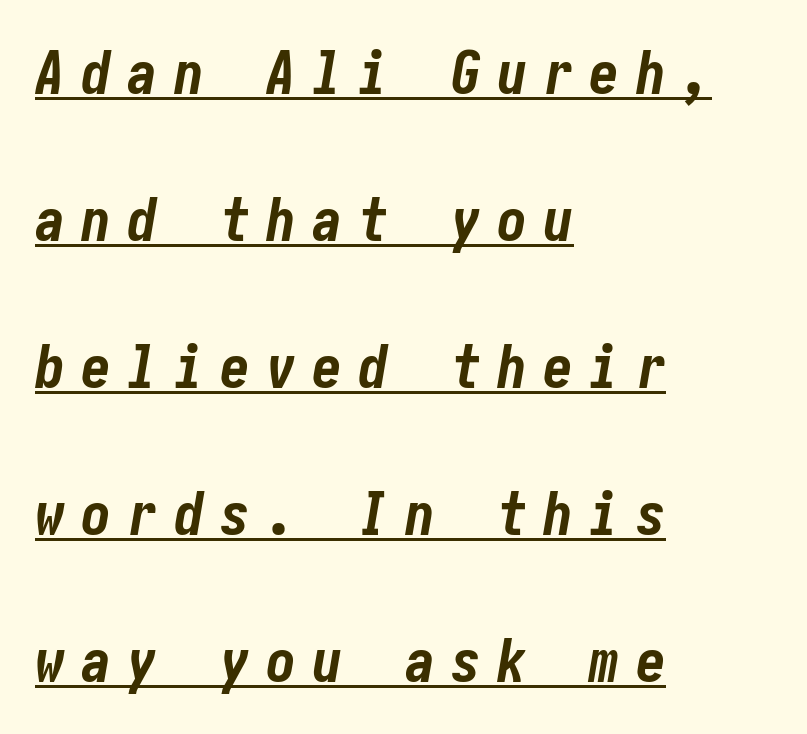
The image shows 60 px bold, condensed type, italic (leaning right); set left-aligned, loose line spacing (2.45x), unusually wide letter spacing (+0.27 em), underlined; low stroke contrast and a medium x-height.
